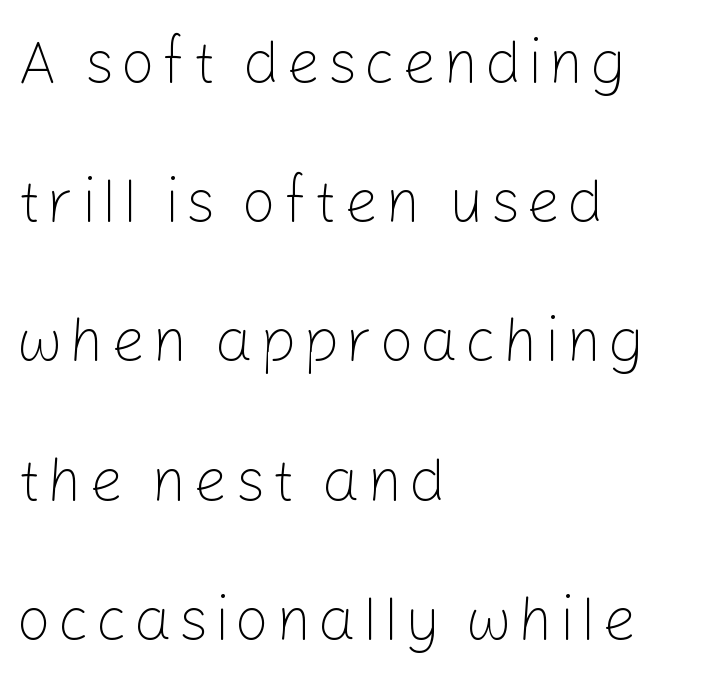
Q: Is the text bold? A: No.
Q: Is the text italic (slanted)? A: No, it is upright.
Q: Is the typeface a serif or a sans-serif typeface? A: Sans-serif.
Q: Is the text underlined? A: No.
Q: How is the paragraph aligned? A: Left-aligned.
Q: Is the spacing between lines tight, normal or loose? A: Loose.
Q: Width (condensed, normal, or wide)? A: Normal.
Q: Stroke contrast? A: Low.
Q: x-height? A: Medium.
Q: Monospaced? A: No.
